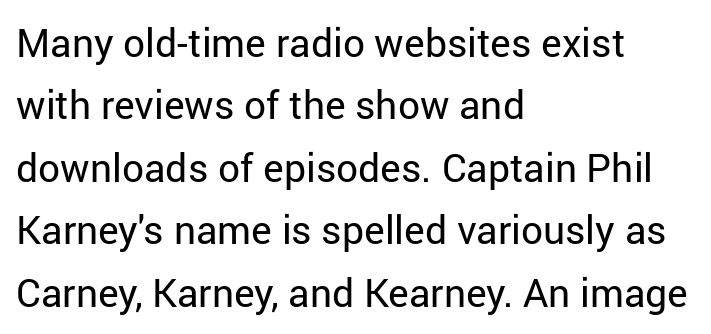
The passage shown is typeset with a sans-serif family. A light-to-regular cut is what we see here. Spacing between characters is what you'd get straight out of the box. Do the characters align in a grid? No, the font is proportional. Descenders hang freely into open space. Line beginnings align vertically; line endings do not.
